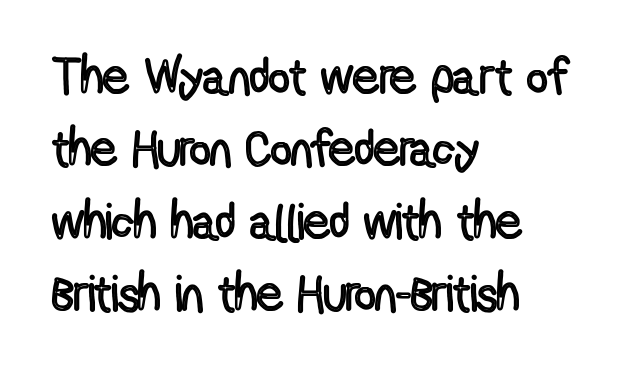
Each letter keeps its own natural width here, so spacing adapts to shape. This sample keeps an unexceptional amount of space between lines. A student would call this left alignment; a typographer would say flush left, rag right. It's the straight-up-and-down kind of type.
